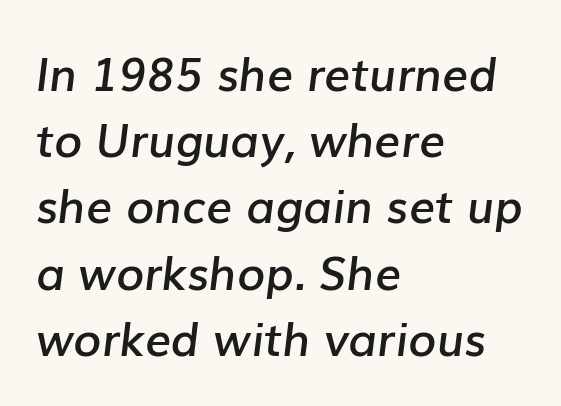
The image shows 46 px semibold type, italic (leaning right); set left-aligned, normal line spacing (1.44x), normal letter spacing, not underlined; low stroke contrast and a medium x-height.
